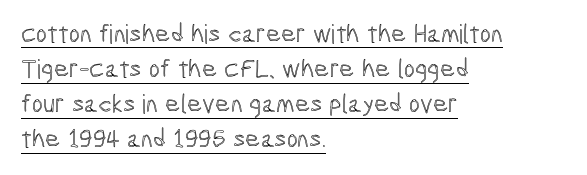
Tracking here is standard; glyphs follow each other at the usual distance. Notice how a bar underscores the lettering throughout. These lines are set flush left with a ragged right edge. The leading is moderate, giving the passage an even texture.
